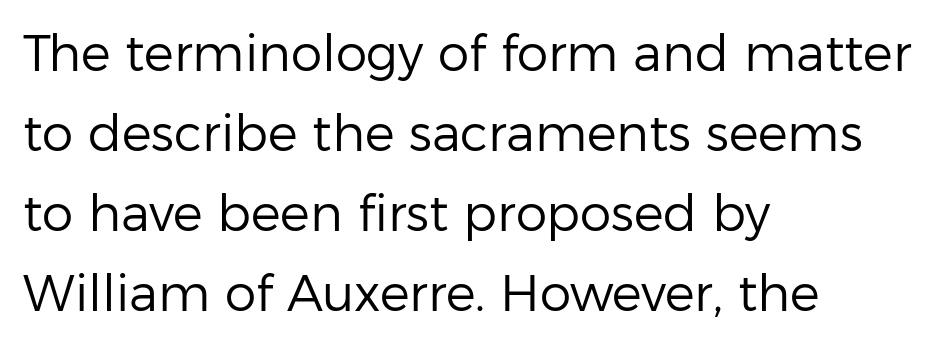
Q: Is the text bold? A: No.
Q: Is the text italic (slanted)? A: No, it is upright.
Q: Is the typeface a serif or a sans-serif typeface? A: Sans-serif.
Q: Is the text underlined? A: No.
Q: How is the paragraph aligned? A: Left-aligned.
Q: Is the spacing between letters normal or unusually wide? A: Normal.
Q: Is the spacing between lines tight, normal or loose? A: Normal.
Q: Width (condensed, normal, or wide)? A: Normal.
Q: Stroke contrast? A: Low.
Q: x-height? A: Medium.
Q: Monospaced? A: No.
